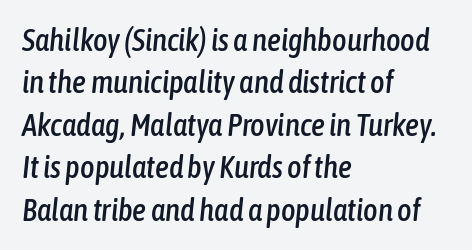
Q: Is the text italic (slanted)? A: Yes, it leans right by about 6 degrees.
Q: Is the text underlined? A: No.
Q: How is the paragraph aligned? A: Left-aligned.
Q: Is the spacing between letters normal or unusually wide? A: Normal.
Q: Is the spacing between lines tight, normal or loose? A: Normal.
Q: Width (condensed, normal, or wide)? A: Condensed.
Q: Stroke contrast? A: Low.
Q: x-height? A: Medium.
Q: Monospaced? A: No.
